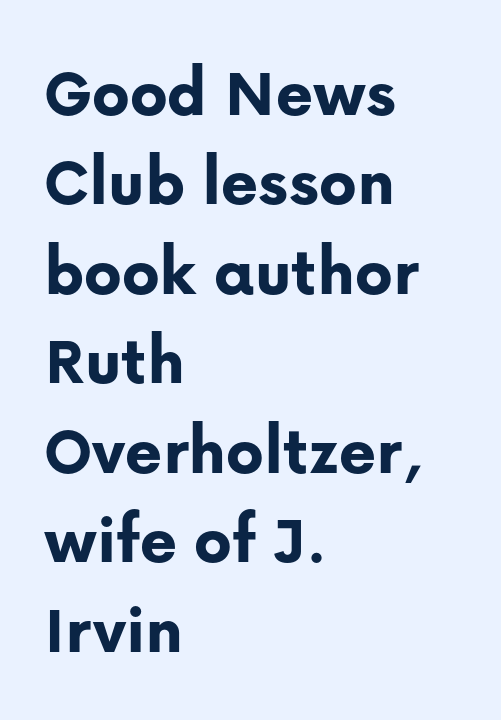
{"serif": "no", "italic": "no", "bold": "yes", "weight": "bold", "width": "normal", "stroke_contrast": "low", "x_height": "medium", "monospaced": "no", "underline": "no", "align": "left", "line_spacing": "normal", "line_spacing_ratio": 1.26, "letter_spacing": "normal", "letter_spacing_em": 0.0, "glyph_px": 71}
